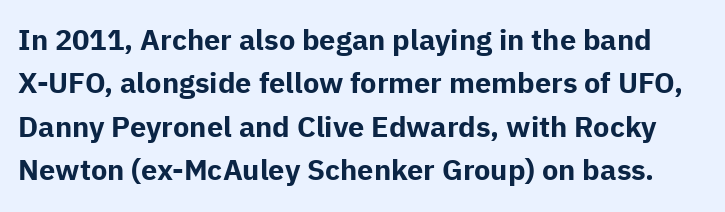
Q: Is the text bold? A: Yes.
Q: Is the text italic (slanted)? A: No, it is upright.
Q: Is the typeface a serif or a sans-serif typeface? A: Sans-serif.
Q: Is the text underlined? A: No.
Q: Is the spacing between letters normal or unusually wide? A: Normal.
Q: Is the spacing between lines tight, normal or loose? A: Normal.
Q: Width (condensed, normal, or wide)? A: Normal.
Q: Stroke contrast? A: Low.
Q: x-height? A: Medium.
Q: Monospaced? A: No.
